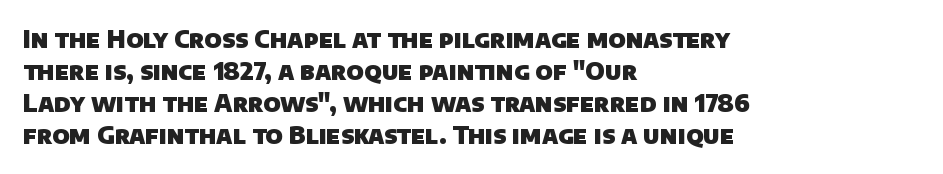
The image shows 24 px bold type; set left-aligned, normal line spacing (1.34x), normal letter spacing, not underlined.
